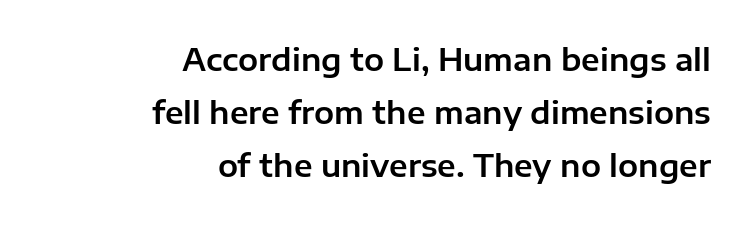
{"serif": "no", "italic": "no", "width": "normal", "stroke_contrast": "low", "x_height": "medium", "monospaced": "no", "underline": "no", "align": "right", "line_spacing_ratio": 1.77, "letter_spacing": "normal", "letter_spacing_em": 0.0, "glyph_px": 30}
